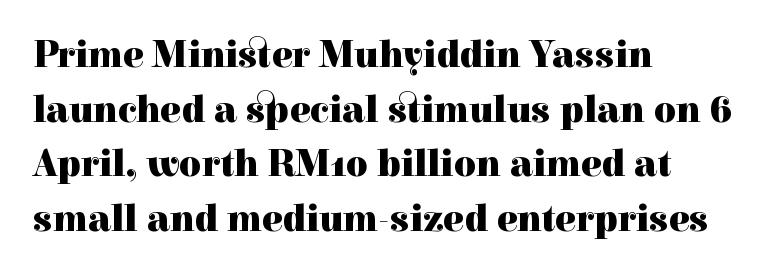
{"serif": "yes", "italic": "no", "bold": "yes", "weight": "heavy", "width": "normal", "x_height": "medium", "monospaced": "no", "underline": "no", "align": "left", "line_spacing": "normal", "line_spacing_ratio": 1.44, "letter_spacing": "normal", "letter_spacing_em": 0.0, "glyph_px": 38}
